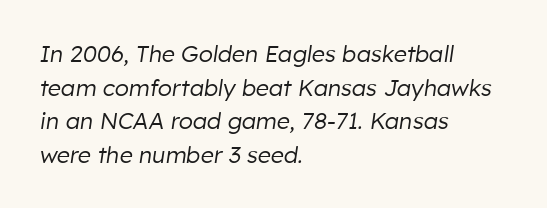
{"italic": "yes", "lean": "right", "slant_degrees": 8, "bold": "no", "underline": "no", "align": "left", "line_spacing": "normal", "line_spacing_ratio": 1.46, "letter_spacing": "normal", "letter_spacing_em": 0.0, "glyph_px": 23}
